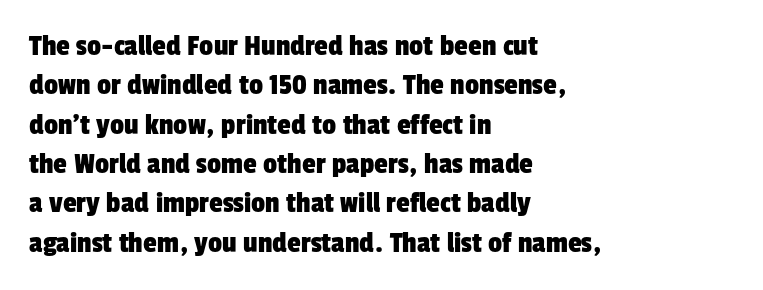
{"serif": "no", "width": "condensed", "stroke_contrast": "low", "x_height": "medium", "monospaced": "no", "underline": "no", "align": "left", "line_spacing": "normal", "line_spacing_ratio": 1.27, "letter_spacing": "normal", "letter_spacing_em": 0.0, "glyph_px": 31}
